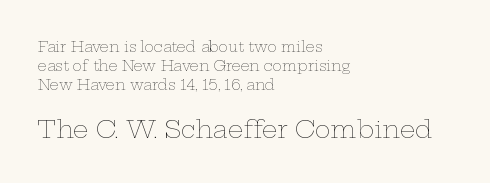
{"italic": "no", "bold": "no", "underline": "no", "align": "left", "line_spacing": "normal", "line_spacing_ratio": 1.35, "letter_spacing": "normal", "letter_spacing_em": 0.0, "larger_block": "second", "size_ratio": 1.71, "glyph_px": 24}
